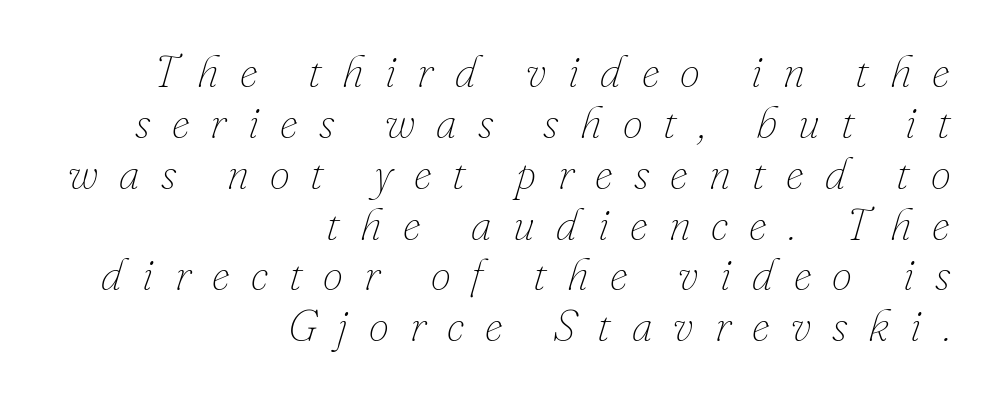
The image shows 45 px thin type, italic (leaning right); set right-aligned, tight line spacing (1.13x), unusually wide letter spacing (+0.47 em), not underlined; low stroke contrast and a small x-height.
